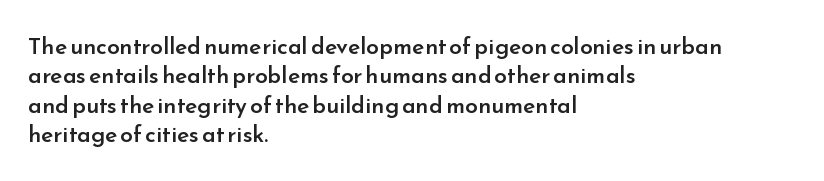
{"italic": "no", "bold": "semi", "underline": "no", "align": "left", "line_spacing": "normal", "line_spacing_ratio": 1.28, "letter_spacing": "normal", "letter_spacing_em": 0.0, "glyph_px": 23}
